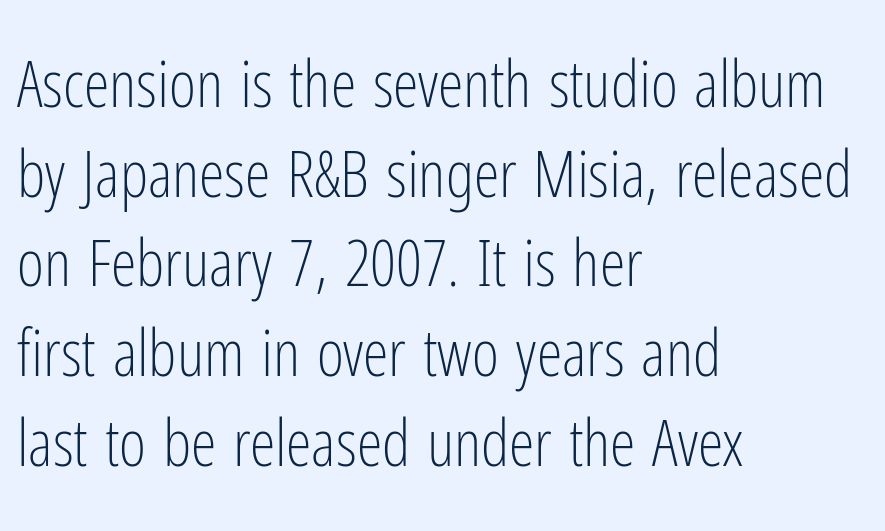
The image shows 65 px light, condensed sans-serif type, upright; set left-aligned, normal line spacing (1.38x), normal letter spacing, not underlined; low stroke contrast and a medium x-height.
